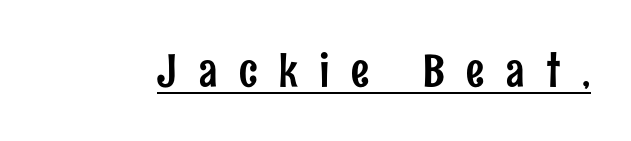
The image shows 45 px condensed sans-serif type, upright; set unusually wide letter spacing (+0.49 em), underlined; low stroke contrast and a medium x-height.
